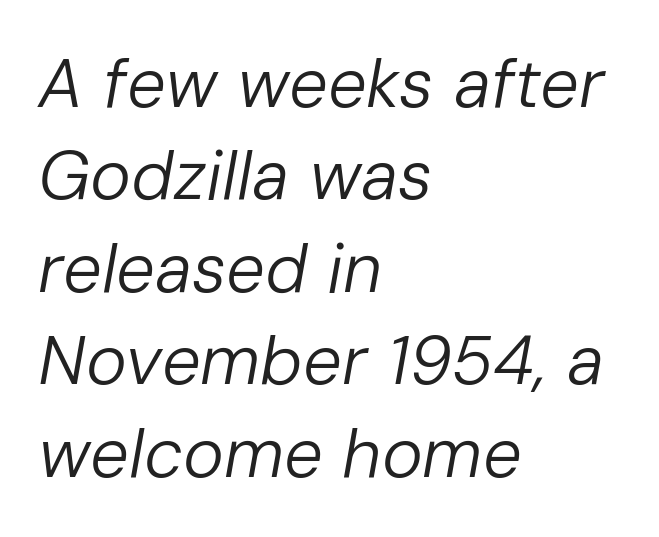
{"italic": "yes", "lean": "right", "slant_degrees": 10, "bold": "no", "weight": "regular", "width": "normal", "stroke_contrast": "low", "x_height": "medium", "monospaced": "no", "underline": "no", "align": "left", "line_spacing": "normal", "line_spacing_ratio": 1.34, "letter_spacing": "normal", "letter_spacing_em": 0.0, "glyph_px": 69}
